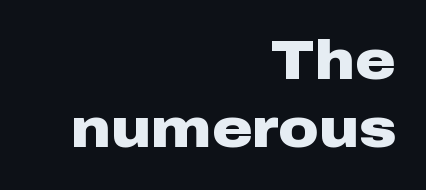
The image shows 55 px heavy, wide sans-serif type, upright; set right-aligned, line spacing 1.24x, normal letter spacing, not underlined; low stroke contrast and a medium x-height.
